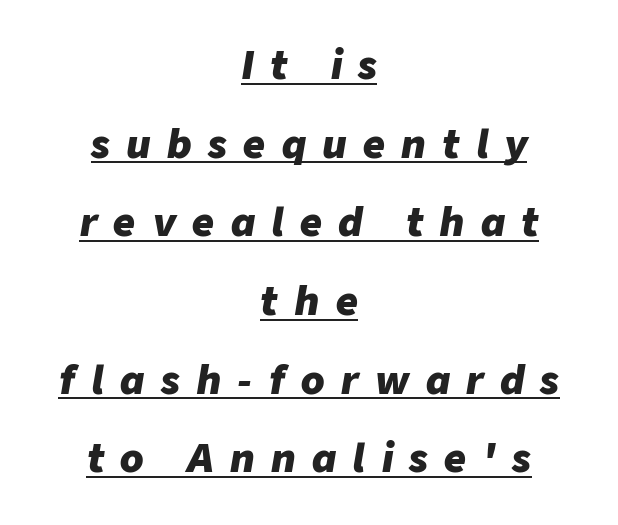
{"italic": "yes", "lean": "right", "slant_degrees": 9, "bold": "yes", "weight": "heavy", "width": "normal", "stroke_contrast": "low", "x_height": "medium", "monospaced": "no", "underline": "yes", "align": "center", "line_spacing": "loose", "line_spacing_ratio": 2.07, "letter_spacing": "wide", "letter_spacing_em": 0.43, "glyph_px": 38}
